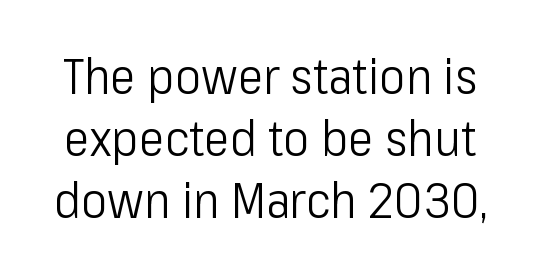
The image shows 49 px light, condensed sans-serif type, upright; set normal line spacing (1.27x), normal letter spacing, not underlined; low stroke contrast and a medium x-height.
